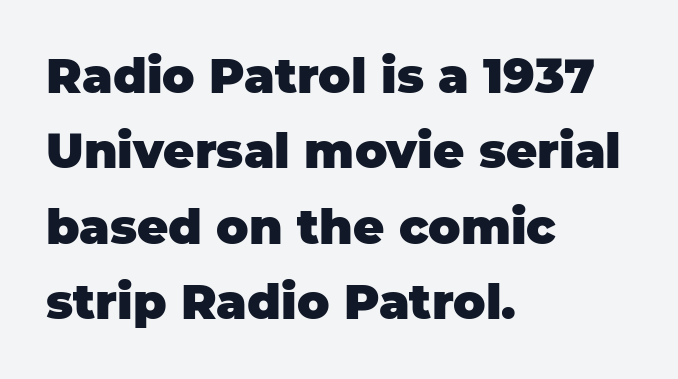
Spacing between characters is what you'd get straight out of the box. When letters stand straight like this, we call the style roman or upright. To sum up the face: it is a sans, with no serifs. How heavy is the stroke? Heavy — this is a bold. Descenders hang freely into open space.
